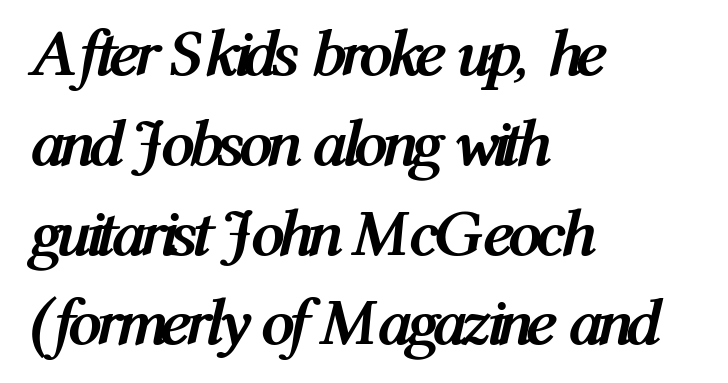
{"italic": "yes", "lean": "right", "slant_degrees": 12, "bold": "yes", "weight": "semibold", "width": "condensed", "stroke_contrast": "medium", "x_height": "medium", "monospaced": "no", "underline": "no", "align": "left", "line_spacing": "normal", "line_spacing_ratio": 1.34, "letter_spacing": "normal", "letter_spacing_em": 0.0, "glyph_px": 67}
